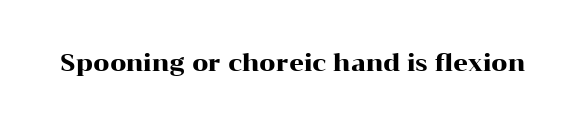
Q: Is the text italic (slanted)? A: No, it is upright.
Q: Is the text underlined? A: No.
Q: Is the spacing between letters normal or unusually wide? A: Normal.
